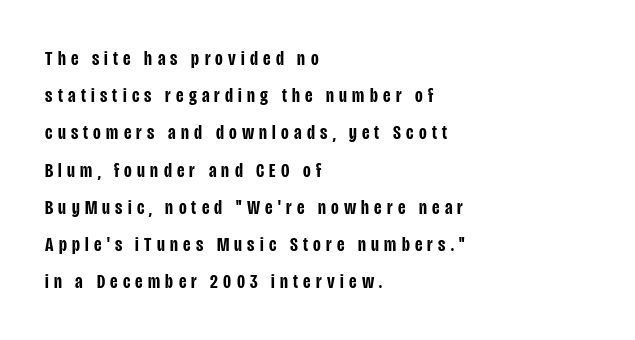
Q: Is the text bold? A: Semi-bold.
Q: Is the text italic (slanted)? A: No, it is upright.
Q: Is the text underlined? A: No.
Q: How is the paragraph aligned? A: Left-aligned.
Q: Is the spacing between letters normal or unusually wide? A: Unusually wide.
